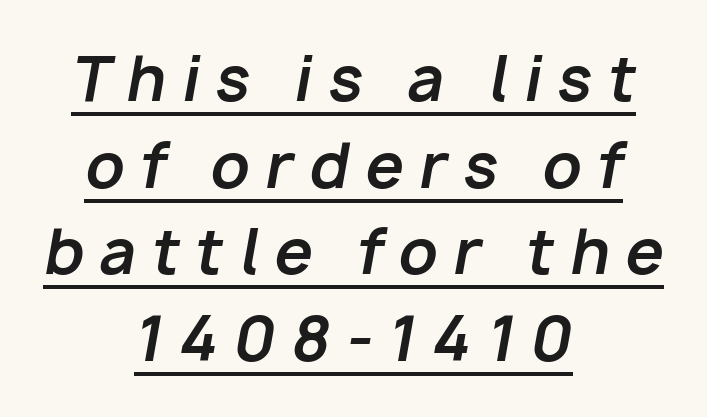
The image shows 61 px bold type, italic (leaning right); set centered, normal line spacing (1.42x), unusually wide letter spacing (+0.26 em), underlined; low stroke contrast and a medium x-height.
